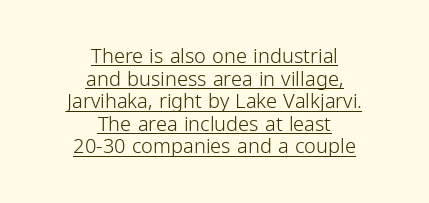
Q: Is the text bold? A: No.
Q: Is the text italic (slanted)? A: No, it is upright.
Q: Is the text underlined? A: Yes.
Q: How is the paragraph aligned? A: Centered.
Q: Is the spacing between letters normal or unusually wide? A: Normal.
Q: Is the spacing between lines tight, normal or loose? A: Tight.
